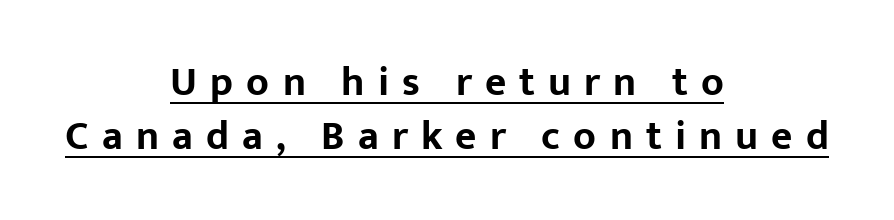
Q: Is the text bold? A: Yes.
Q: Is the text italic (slanted)? A: No, it is upright.
Q: Is the typeface a serif or a sans-serif typeface? A: Sans-serif.
Q: Is the text underlined? A: Yes.
Q: How is the paragraph aligned? A: Centered.
Q: Is the spacing between letters normal or unusually wide? A: Unusually wide.
Q: Is the spacing between lines tight, normal or loose? A: Normal.
Q: Width (condensed, normal, or wide)? A: Normal.
Q: Stroke contrast? A: Low.
Q: x-height? A: Medium.
Q: Monospaced? A: No.
